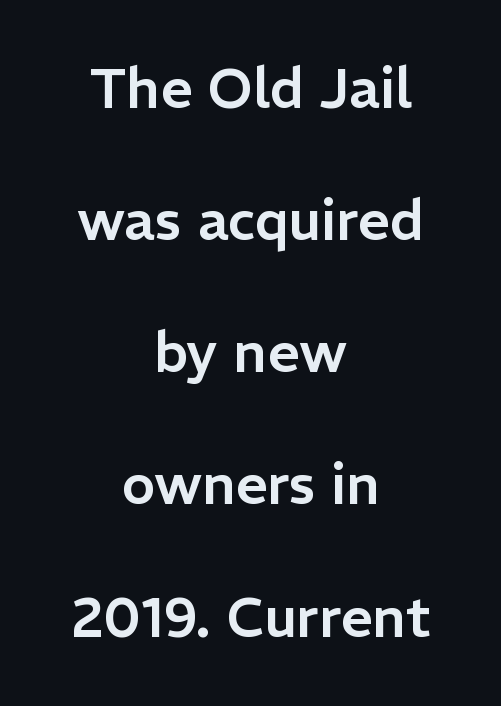
Q: Is the text italic (slanted)? A: No, it is upright.
Q: Is the typeface a serif or a sans-serif typeface? A: Sans-serif.
Q: Is the text underlined? A: No.
Q: How is the paragraph aligned? A: Centered.
Q: Is the spacing between letters normal or unusually wide? A: Normal.
Q: Is the spacing between lines tight, normal or loose? A: Loose.
Q: Width (condensed, normal, or wide)? A: Normal.
Q: Stroke contrast? A: Low.
Q: x-height? A: Medium.
Q: Monospaced? A: No.
